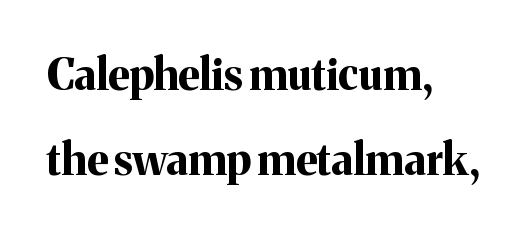
The image shows 43 px bold serif type, upright; set left-aligned, loose line spacing (1.97x), normal letter spacing, not underlined; medium stroke contrast and a medium x-height.
